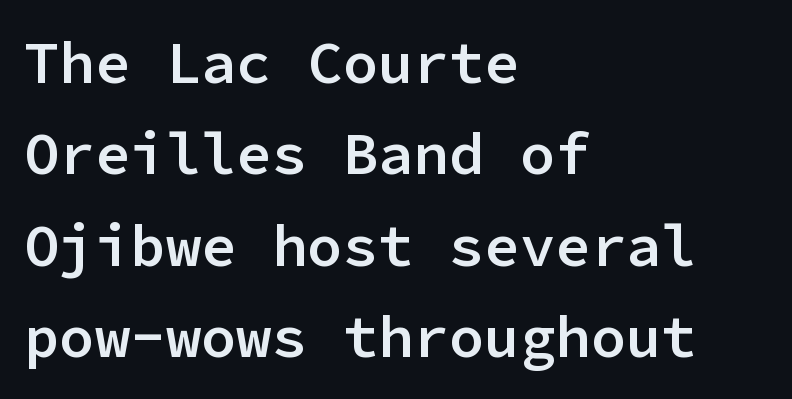
{"serif": "no", "italic": "no", "bold": "semi", "weight": "semibold", "width": "normal", "stroke_contrast": "low", "x_height": "medium", "monospaced": "yes", "underline": "no", "align": "left", "line_spacing": "normal", "line_spacing_ratio": 1.55, "letter_spacing": "normal", "letter_spacing_em": 0.0, "glyph_px": 59}
